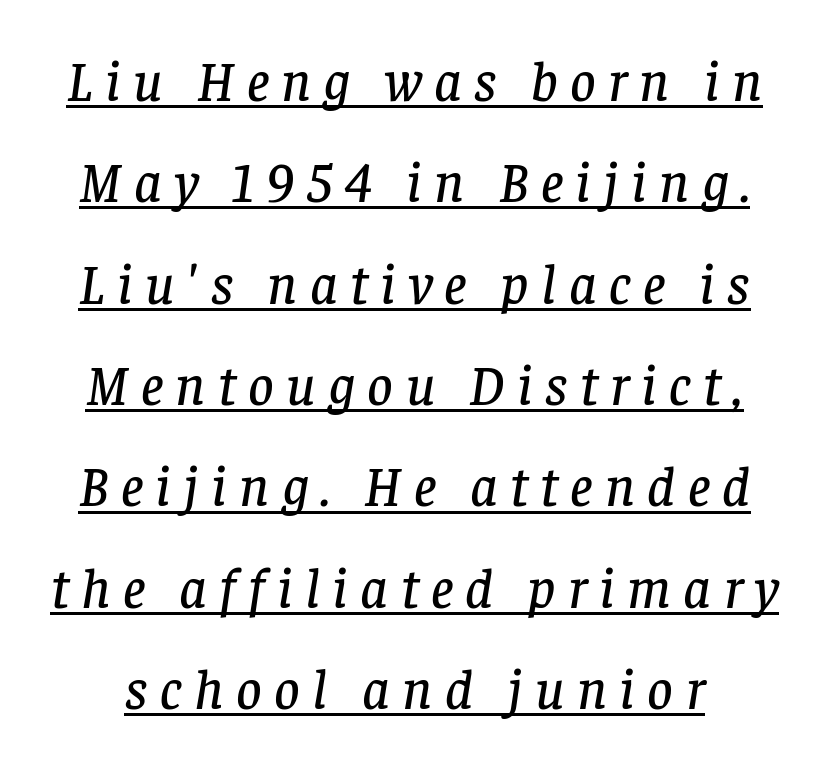
{"serif": "yes", "italic": "yes", "lean": "right", "slant_degrees": 8, "width": "normal", "stroke_contrast": "low", "x_height": "large", "monospaced": "no", "underline": "yes", "line_spacing_ratio": 1.81, "letter_spacing": "wide", "letter_spacing_em": 0.22, "glyph_px": 56}
